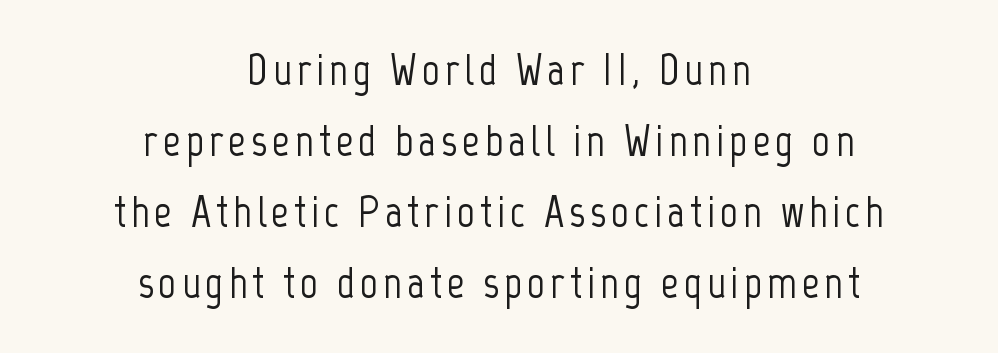
The image shows 44 px condensed sans-serif type, upright; set centered, normal line spacing (1.61x), not underlined; low stroke contrast and a medium x-height.
